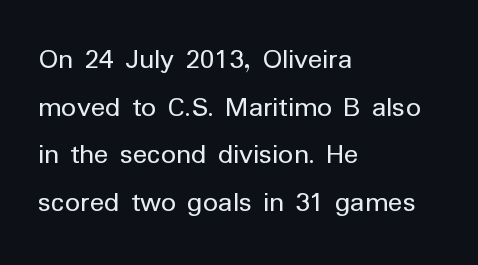
{"serif": "no", "italic": "no", "bold": "no", "weight": "regular", "width": "normal", "stroke_contrast": "low", "x_height": "medium", "monospaced": "no", "underline": "no", "align": "left", "line_spacing": "normal", "line_spacing_ratio": 1.59, "letter_spacing": "normal", "letter_spacing_em": 0.0, "glyph_px": 30}
